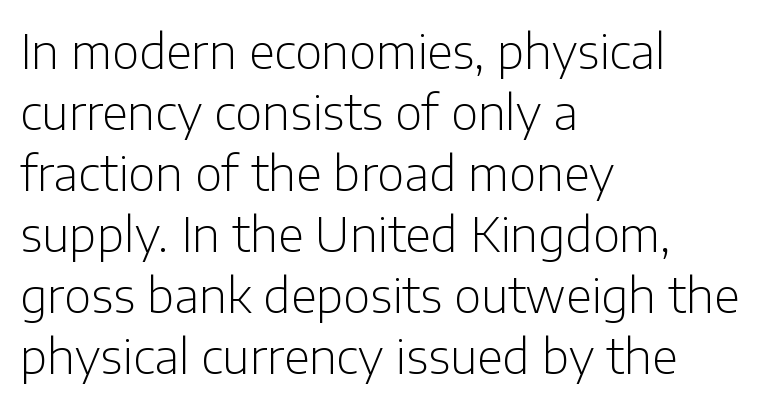
Does the type have serifs? No, each stem ends abruptly. Notice how the passage keeps a crisp vertical edge on the left only. Interline gaps are of average width in this sample. The string is rendered with underlining switched off.
